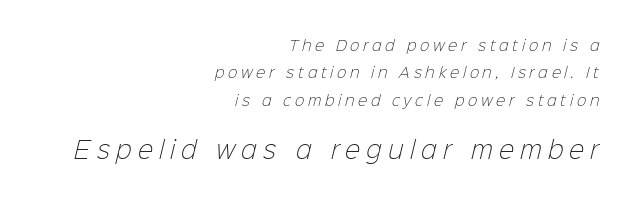
This reads as an unemphasized weight, regular at the heaviest. Does the bottom block carry the larger type? Yes, it does. The space between consecutive lines is lavish. Teacher's note: observe the even right margin — that is flush-right alignment. A typesetter would call this heavily tracked-out type.
